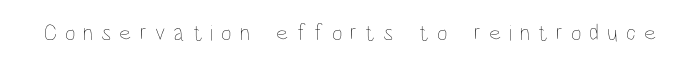
Q: Is the text bold? A: No.
Q: Is the text italic (slanted)? A: No, it is upright.
Q: Is the text underlined? A: No.
Q: Is the spacing between letters normal or unusually wide? A: Unusually wide.
